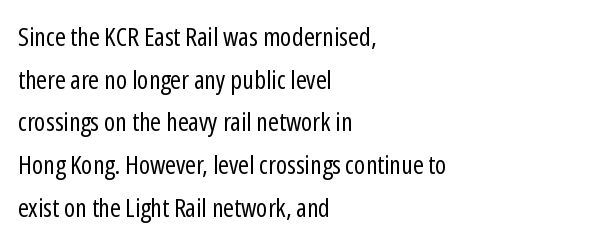
The image shows 26 px text type, upright; set left-aligned, normal line spacing (1.64x), normal letter spacing, not underlined.
